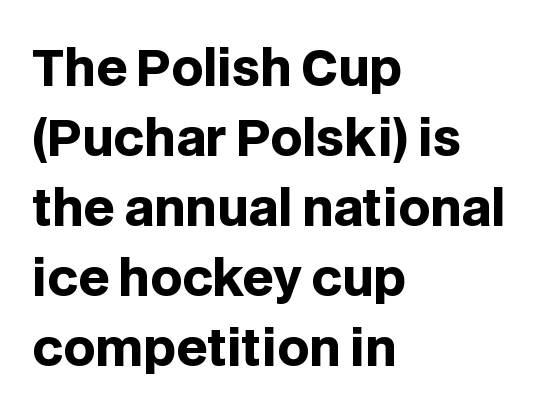
The image shows 49 px heavy sans-serif type, upright; set left-aligned, normal line spacing (1.43x), normal letter spacing, not underlined; low stroke contrast and a large x-height.
